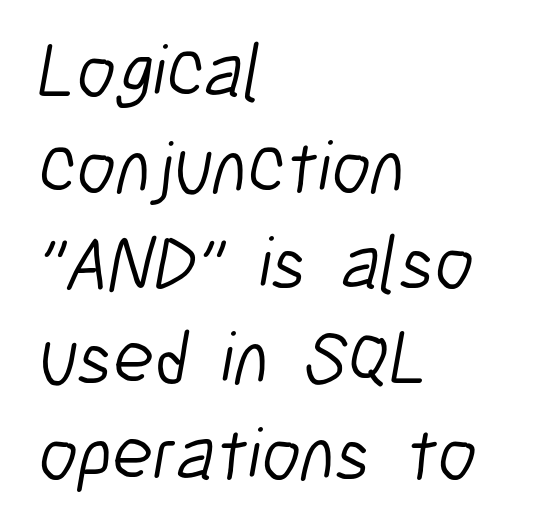
Q: Is the text bold? A: No.
Q: Is the typeface a serif or a sans-serif typeface? A: Sans-serif.
Q: Is the text underlined? A: No.
Q: How is the paragraph aligned? A: Left-aligned.
Q: Is the spacing between letters normal or unusually wide? A: Normal.
Q: Is the spacing between lines tight, normal or loose? A: Normal.
Q: Width (condensed, normal, or wide)? A: Condensed.
Q: Stroke contrast? A: Low.
Q: x-height? A: Medium.
Q: Monospaced? A: No.
